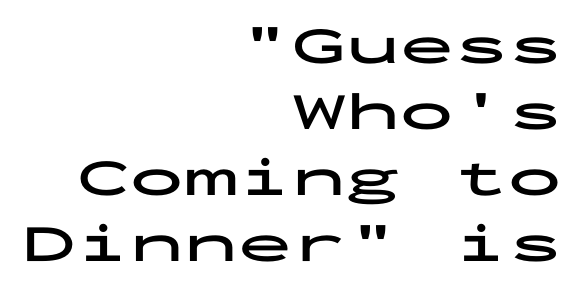
The image shows 54 px bold, wide sans-serif type, upright, monospaced; set right-aligned, line spacing 1.22x, normal letter spacing, not underlined; low stroke contrast and a medium x-height.
